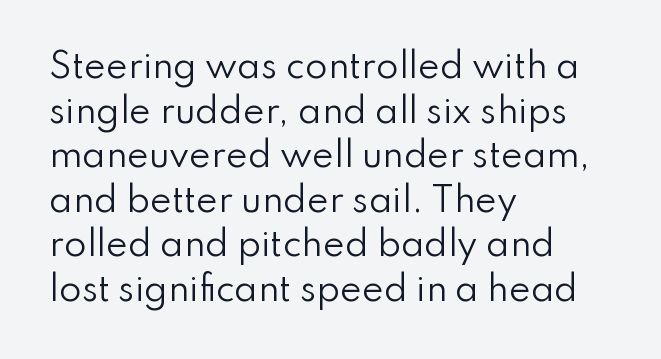
{"serif": "no", "italic": "no", "bold": "no", "weight": "regular", "width": "normal", "stroke_contrast": "low", "x_height": "small", "monospaced": "no", "underline": "no", "align": "left", "line_spacing": "normal", "line_spacing_ratio": 1.35, "letter_spacing": "normal", "letter_spacing_em": 0.0, "glyph_px": 33}
